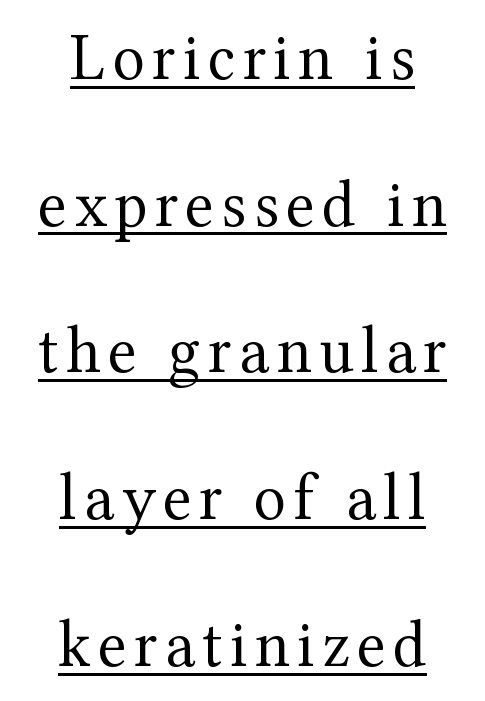
Q: Is the text bold? A: No.
Q: Is the text italic (slanted)? A: No, it is upright.
Q: Is the typeface a serif or a sans-serif typeface? A: Serif.
Q: Is the text underlined? A: Yes.
Q: How is the paragraph aligned? A: Centered.
Q: Is the spacing between lines tight, normal or loose? A: Loose.
Q: Width (condensed, normal, or wide)? A: Normal.
Q: Stroke contrast? A: Medium.
Q: x-height? A: Medium.
Q: Monospaced? A: No.
